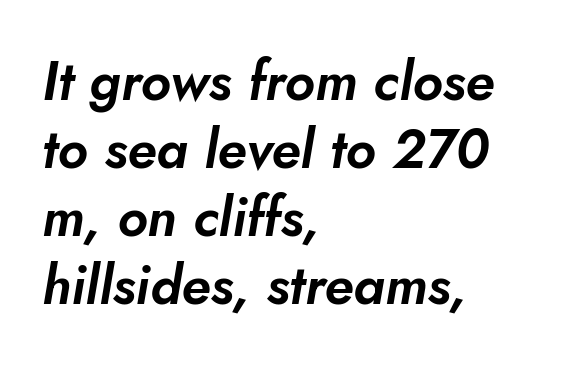
The image shows 54 px text type, italic (leaning right); set left-aligned, normal line spacing (1.26x), normal letter spacing, not underlined; low stroke contrast and a small x-height.
